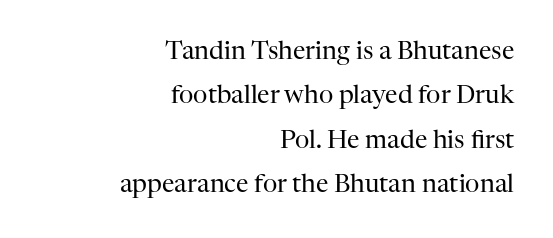
{"italic": "no", "bold": "no", "underline": "no", "align": "right", "line_spacing_ratio": 1.78, "letter_spacing": "normal", "letter_spacing_em": 0.0, "glyph_px": 25}
